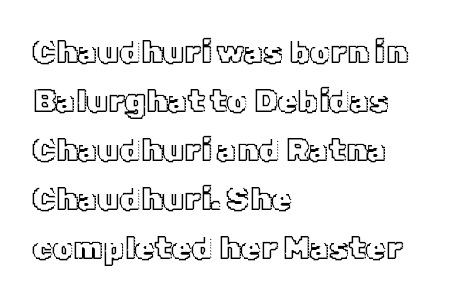
{"italic": "no", "width": "normal", "x_height": "medium", "monospaced": "no", "underline": "no", "align": "left", "line_spacing": "normal", "line_spacing_ratio": 1.53, "letter_spacing": "normal", "letter_spacing_em": 0.0, "glyph_px": 32}
